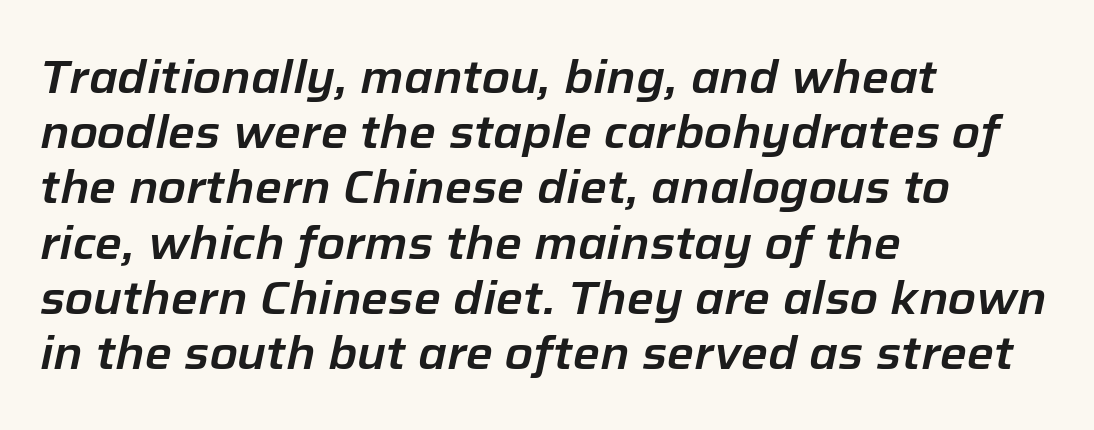
Line beginnings align vertically; line endings do not. Is the type slanted? Yes — the strokes lean at a clear angle. You could call the tracking neutral — neither tight nor loose. The glyphs are unaccompanied by any horizontal stroke below them.
